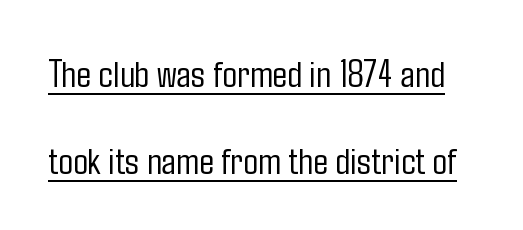
Q: Is the text bold? A: No.
Q: Is the text italic (slanted)? A: No, it is upright.
Q: Is the typeface a serif or a sans-serif typeface? A: Sans-serif.
Q: Is the text underlined? A: Yes.
Q: Is the spacing between letters normal or unusually wide? A: Normal.
Q: Is the spacing between lines tight, normal or loose? A: Loose.
Q: Width (condensed, normal, or wide)? A: Condensed.
Q: Stroke contrast? A: Low.
Q: x-height? A: Medium.
Q: Monospaced? A: No.
